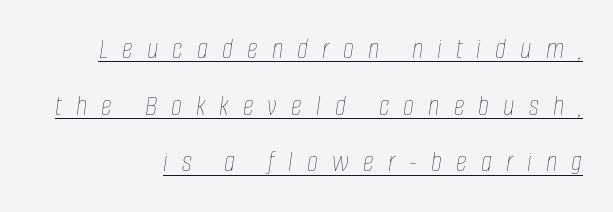
The image shows 30 px thin, condensed type, italic (leaning right); set right-aligned, line spacing 1.89x, unusually wide letter spacing (+0.47 em), underlined; low stroke contrast and a large x-height.
